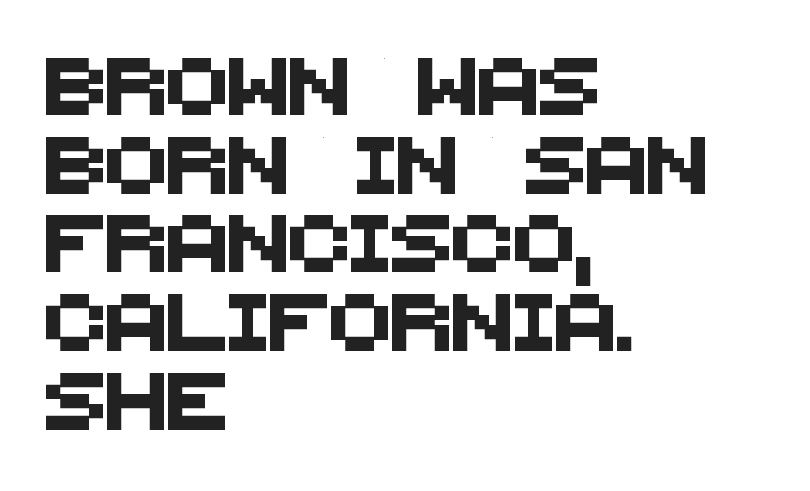
The image shows 57 px sans-serif type; set left-aligned, normal line spacing (1.38x), normal letter spacing, not underlined; medium stroke contrast and a large x-height.
